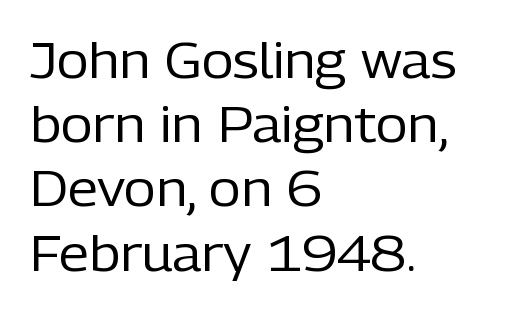
{"serif": "no", "italic": "no", "bold": "no", "weight": "regular", "width": "normal", "stroke_contrast": "low", "x_height": "medium", "monospaced": "no", "underline": "no", "align": "left", "line_spacing": "normal", "line_spacing_ratio": 1.31, "letter_spacing": "normal", "letter_spacing_em": 0.0, "glyph_px": 49}
